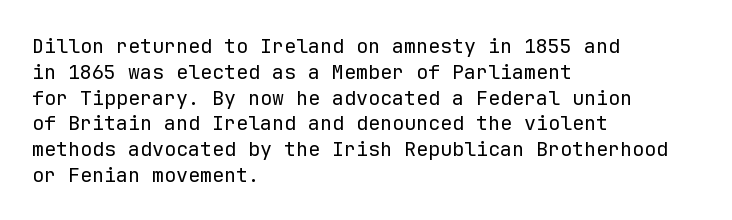
{"italic": "no", "bold": "no", "underline": "no", "align": "left", "line_spacing": "normal", "line_spacing_ratio": 1.29, "letter_spacing": "normal", "letter_spacing_em": 0.0, "glyph_px": 20}
